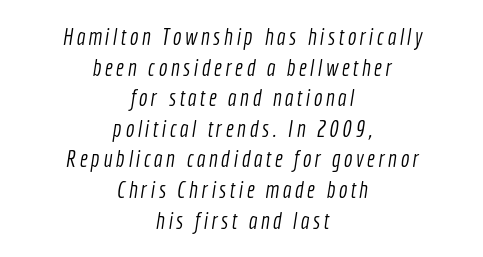
Q: Is the text bold? A: No.
Q: Is the text underlined? A: No.
Q: How is the paragraph aligned? A: Centered.
Q: Is the spacing between lines tight, normal or loose? A: Normal.
